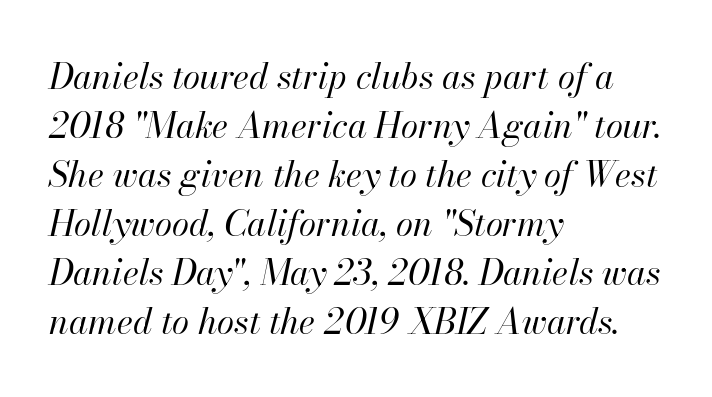
{"italic": "yes", "lean": "right", "slant_degrees": 13, "bold": "no", "weight": "regular", "width": "normal", "stroke_contrast": "high", "x_height": "small", "monospaced": "no", "underline": "no", "align": "left", "line_spacing": "normal", "line_spacing_ratio": 1.4, "letter_spacing": "normal", "letter_spacing_em": 0.0, "glyph_px": 35}
